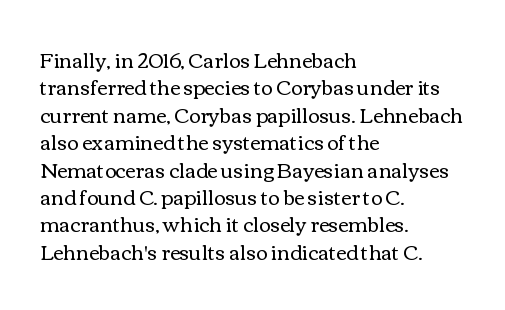
Q: Is the text bold? A: No.
Q: Is the text italic (slanted)? A: No, it is upright.
Q: Is the text underlined? A: No.
Q: How is the paragraph aligned? A: Left-aligned.
Q: Is the spacing between letters normal or unusually wide? A: Normal.
Q: Is the spacing between lines tight, normal or loose? A: Normal.
